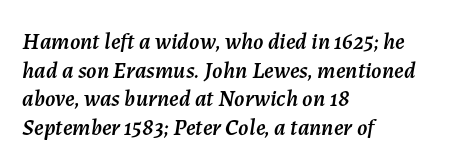
Is the block centered? No — it sits flush against the left margin. You can tell it's italic because the verticals aren't actually vertical. A normal amount of white space separates one row of letters from the next. The passage shown has conventional tracking throughout. Honestly, there is no underline to notice here at all.
